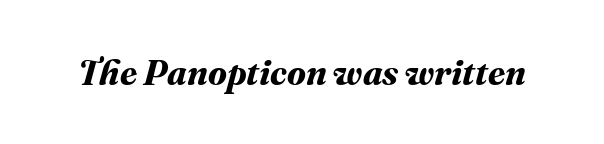
{"bold": "yes", "weight": "bold", "width": "normal", "stroke_contrast": "medium", "x_height": "medium", "monospaced": "no", "underline": "no", "letter_spacing": "normal", "letter_spacing_em": 0.0, "glyph_px": 35}
